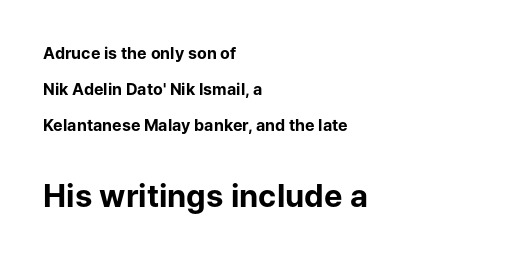
{"serif": "no", "italic": "no", "bold": "yes", "weight": "bold", "width": "normal", "stroke_contrast": "low", "x_height": "medium", "monospaced": "no", "underline": "no", "align": "left", "line_spacing": "loose", "line_spacing_ratio": 2.26, "letter_spacing": "normal", "letter_spacing_em": 0.0, "larger_block": "second", "size_ratio": 1.94, "glyph_px": 31}
